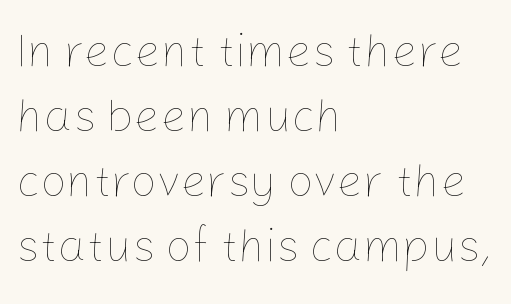
Q: Is the text bold? A: No.
Q: Is the text italic (slanted)? A: No, it is upright.
Q: Is the text underlined? A: No.
Q: How is the paragraph aligned? A: Left-aligned.
Q: Is the spacing between letters normal or unusually wide? A: Normal.
Q: Is the spacing between lines tight, normal or loose? A: Normal.
Q: Width (condensed, normal, or wide)? A: Normal.
Q: Stroke contrast? A: Low.
Q: x-height? A: Medium.
Q: Monospaced? A: No.
